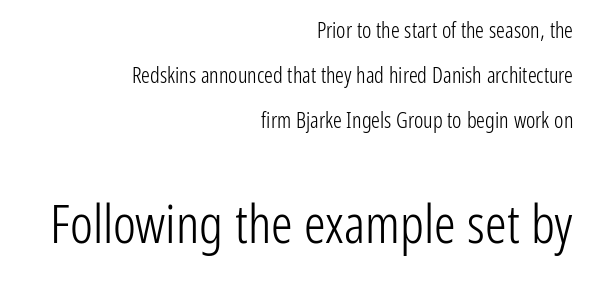
Each row of text sits above clean, open space. Proportional: the letters do not fall into vertical columns. The face used here is a sans, in the tradition of grotesques and geometrics. The lettering stays uniformly vertical, giving the passage a roman look.
